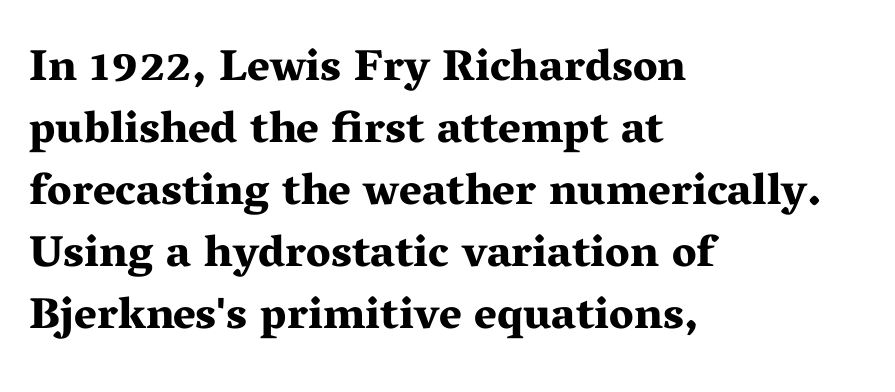
A typesetter would call this leading conventional body-copy spacing. Type style note: has serifs. This sample uses an upright cut, with every glyph sitting square on the baseline. These lines are set flush left with a ragged right edge. The string is rendered with underlining switched off. Observe the ordinary spacing: letters are neighbours, not strangers.
